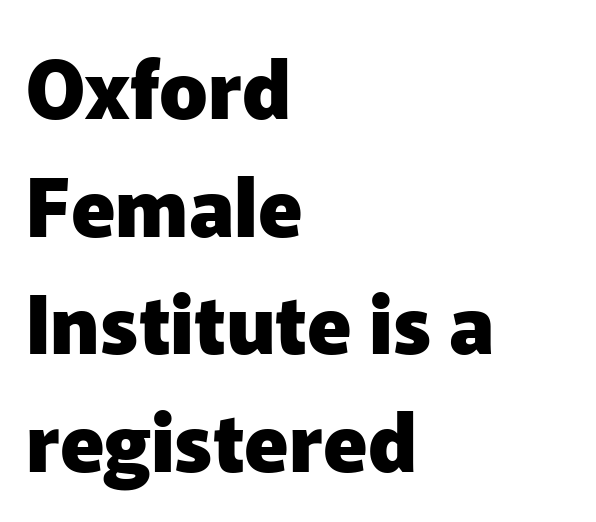
{"serif": "no", "italic": "no", "bold": "yes", "weight": "heavy", "width": "normal", "stroke_contrast": "low", "x_height": "medium", "monospaced": "no", "underline": "no", "align": "left", "line_spacing": "normal", "line_spacing_ratio": 1.47, "letter_spacing": "normal", "letter_spacing_em": 0.0, "glyph_px": 80}
